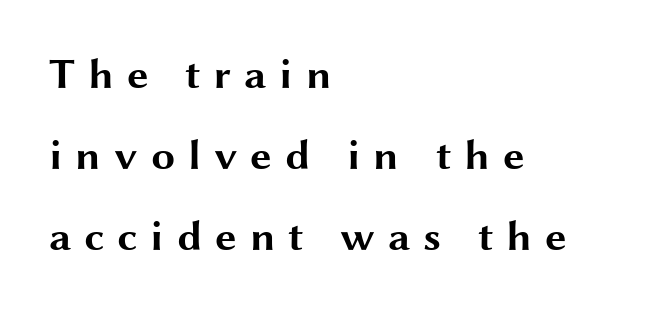
Does the weight exceed regular? Yes, all the way to bold. Spacing verdict: proportional, widths tailored to each character. Every stem runs plumb, perpendicular to the baseline. You can tell from the bare stems that sans-serif type was used. Underlining? Definitely not there. These lines stack with their left ends in a neat column.
